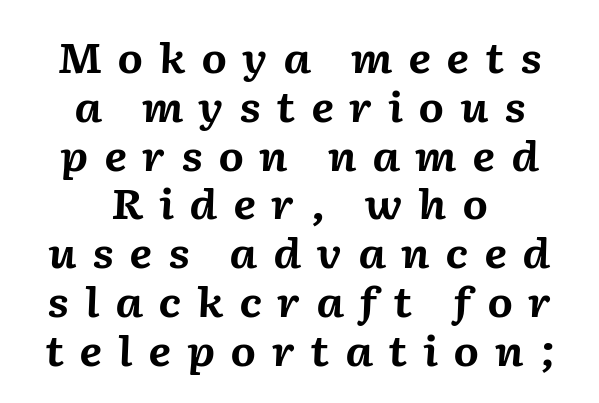
Q: Is the text bold? A: Yes.
Q: Is the text italic (slanted)? A: Yes, it leans right by about 2 degrees.
Q: Is the text underlined? A: No.
Q: How is the paragraph aligned? A: Centered.
Q: Is the spacing between letters normal or unusually wide? A: Unusually wide.
Q: Width (condensed, normal, or wide)? A: Normal.
Q: Stroke contrast? A: Medium.
Q: x-height? A: Medium.
Q: Monospaced? A: No.
